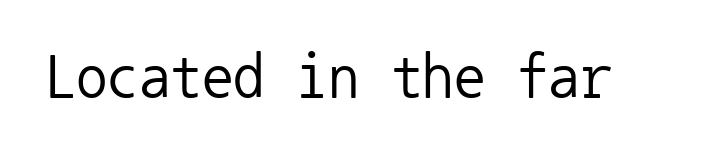
{"serif": "no", "italic": "no", "bold": "no", "weight": "regular", "width": "normal", "stroke_contrast": "low", "x_height": "medium", "monospaced": "yes", "underline": "no", "letter_spacing": "normal", "letter_spacing_em": 0.0, "glyph_px": 63}
